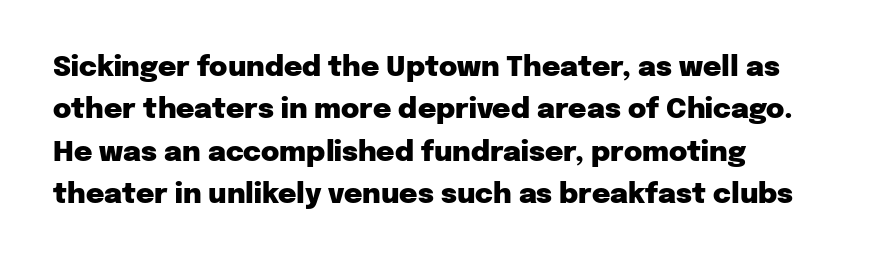
Q: Is the text bold? A: Yes.
Q: Is the text italic (slanted)? A: No, it is upright.
Q: Is the typeface a serif or a sans-serif typeface? A: Sans-serif.
Q: Is the text underlined? A: No.
Q: Is the spacing between letters normal or unusually wide? A: Normal.
Q: Is the spacing between lines tight, normal or loose? A: Normal.
Q: Width (condensed, normal, or wide)? A: Normal.
Q: Stroke contrast? A: Low.
Q: x-height? A: Medium.
Q: Monospaced? A: No.
